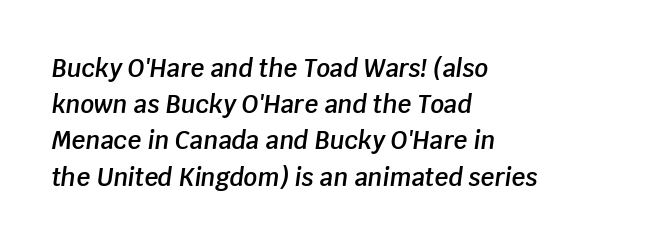
{"italic": "yes", "lean": "right", "slant_degrees": 8, "bold": "semi", "underline": "no", "align": "left", "line_spacing": "normal", "line_spacing_ratio": 1.51, "letter_spacing": "normal", "letter_spacing_em": 0.0, "glyph_px": 24}
